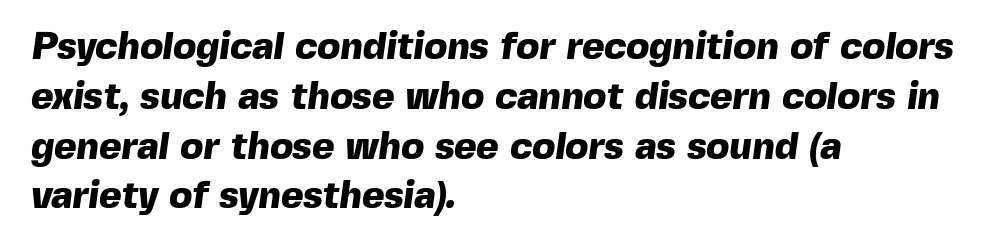
{"serif": "no", "bold": "yes", "weight": "heavy", "width": "normal", "x_height": "medium", "monospaced": "no", "underline": "no", "align": "left", "line_spacing": "normal", "line_spacing_ratio": 1.31, "letter_spacing": "normal", "letter_spacing_em": 0.0, "glyph_px": 38}
